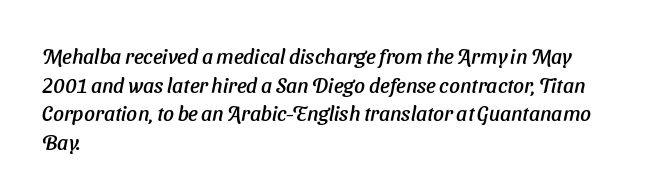
The image shows 21 px text type, italic (leaning right); set left-aligned, normal line spacing (1.36x), normal letter spacing, not underlined.
